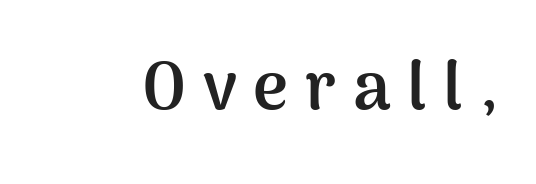
Q: Is the text bold? A: Yes.
Q: Is the text italic (slanted)? A: No, it is upright.
Q: Is the typeface a serif or a sans-serif typeface? A: Sans-serif.
Q: Is the text underlined? A: No.
Q: Is the spacing between letters normal or unusually wide? A: Unusually wide.
Q: Width (condensed, normal, or wide)? A: Normal.
Q: Stroke contrast? A: Medium.
Q: x-height? A: Medium.
Q: Monospaced? A: No.
